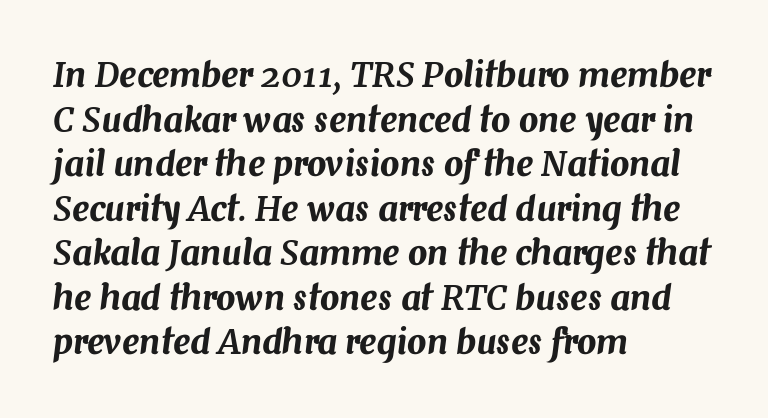
{"italic": "yes", "lean": "right", "slant_degrees": 7, "width": "normal", "stroke_contrast": "medium", "x_height": "medium", "monospaced": "no", "underline": "no", "align": "left", "line_spacing": "normal", "line_spacing_ratio": 1.31, "letter_spacing": "normal", "letter_spacing_em": 0.0, "glyph_px": 34}
